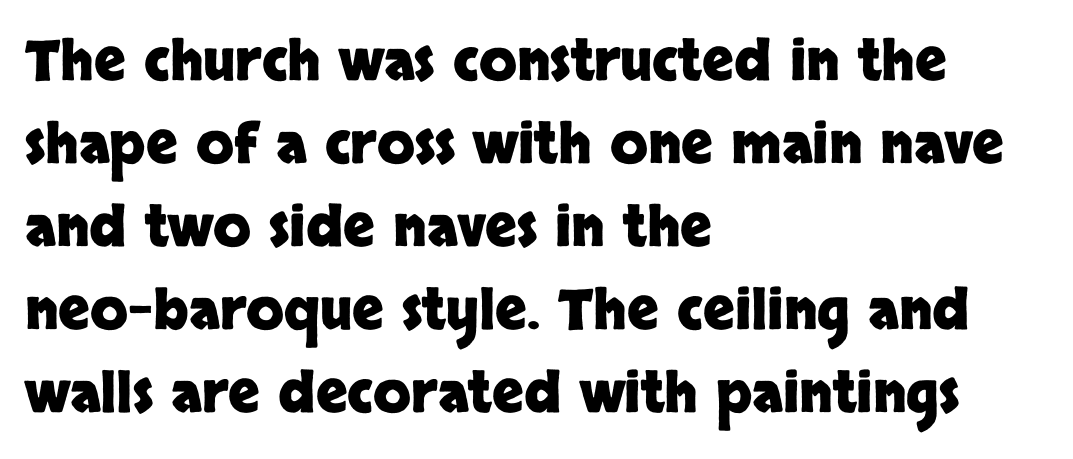
The image shows 55 px heavy sans-serif type, upright; set left-aligned, normal line spacing (1.51x), normal letter spacing, not underlined; low stroke contrast and a large x-height.
